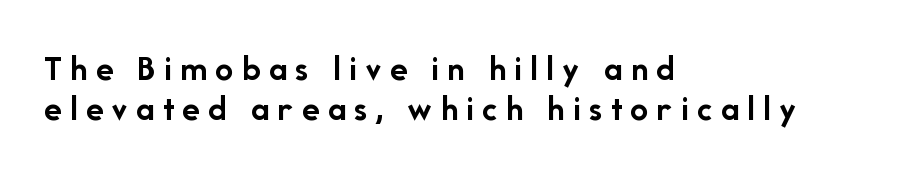
{"serif": "no", "italic": "no", "bold": "yes", "weight": "semibold", "width": "normal", "stroke_contrast": "low", "x_height": "medium", "monospaced": "no", "underline": "no", "align": "left", "line_spacing": "tight", "line_spacing_ratio": 1.12, "letter_spacing": "wide", "letter_spacing_em": 0.23, "glyph_px": 36}
